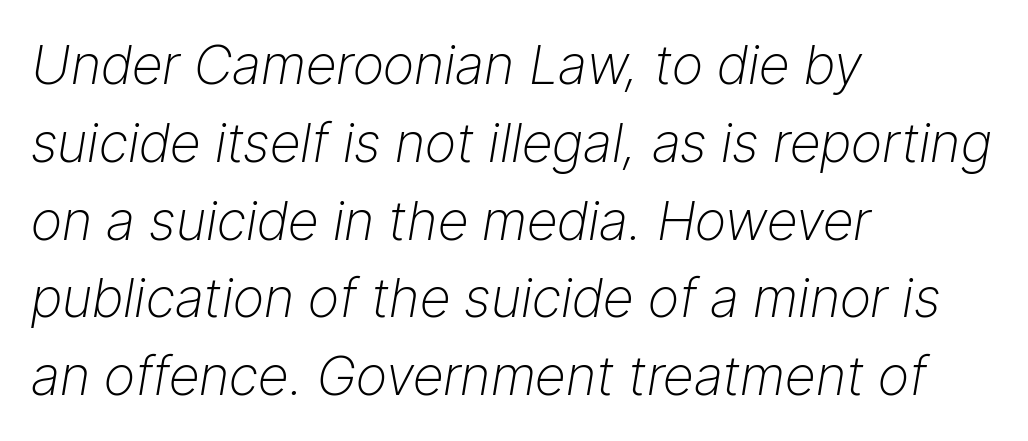
The space between consecutive lines is moderate. You could not count columns in this text — the font is proportionally spaced. Quick note: underline off. The weight tops out at a normal text grade. In terms of posture, this sample is oblique.
